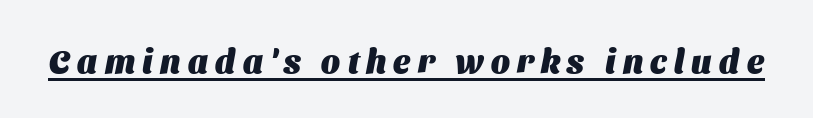
{"serif": "no", "bold": "yes", "weight": "heavy", "width": "normal", "stroke_contrast": "medium", "x_height": "medium", "monospaced": "no", "underline": "yes", "letter_spacing": "wide", "letter_spacing_em": 0.22, "glyph_px": 33}
